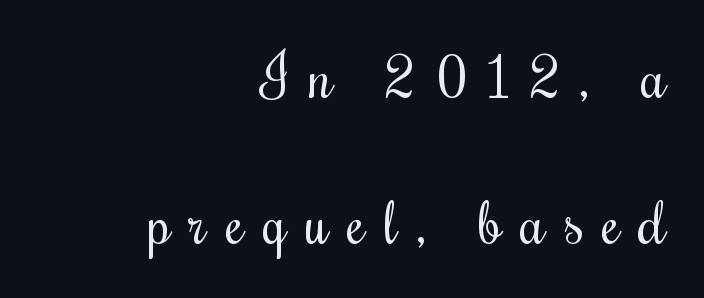
Q: Is the text bold? A: No.
Q: Is the text italic (slanted)? A: Yes.
Q: Is the text underlined? A: No.
Q: How is the paragraph aligned? A: Right-aligned.
Q: Is the spacing between letters normal or unusually wide? A: Unusually wide.
Q: Is the spacing between lines tight, normal or loose? A: Loose.
Q: Width (condensed, normal, or wide)? A: Condensed.
Q: Stroke contrast? A: Medium.
Q: x-height? A: Small.
Q: Monospaced? A: No.
